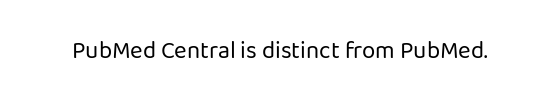
The image shows 24 px text type, upright; set normal letter spacing, not underlined.
